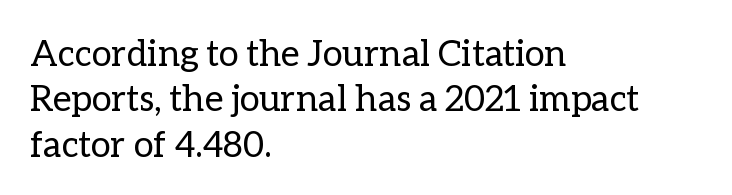
Q: Is the text bold? A: No.
Q: Is the text italic (slanted)? A: No, it is upright.
Q: Is the text underlined? A: No.
Q: How is the paragraph aligned? A: Left-aligned.
Q: Is the spacing between letters normal or unusually wide? A: Normal.
Q: Is the spacing between lines tight, normal or loose? A: Normal.
Q: Width (condensed, normal, or wide)? A: Normal.
Q: Stroke contrast? A: Low.
Q: x-height? A: Medium.
Q: Monospaced? A: No.
